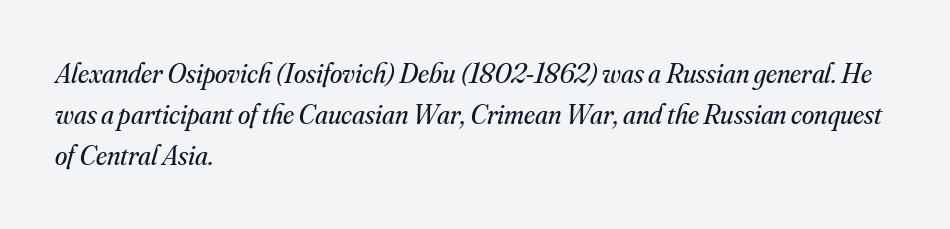
There is no visible air inserted between adjacent glyphs. Only glyphs here, with clear space below each row. This block has exactly the height ordinary leading produces. This reads as an unemphasized weight, regular at the heaviest. Observe the serifs anchoring each vertical stroke in this sample. The rag falls on the right side of this text block.
